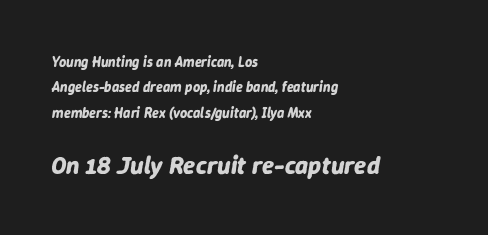
Letters rest on an invisible, unmarked baseline. If you drew a line through each stem, it would be angled. The more generous point size was reserved for the lower chunk. Nothing unusual about the tracking: characters are spaced as the font intends. Teacher's note: observe the even left margin — that is flush-left alignment. Typographic density is high because the face is bold.
